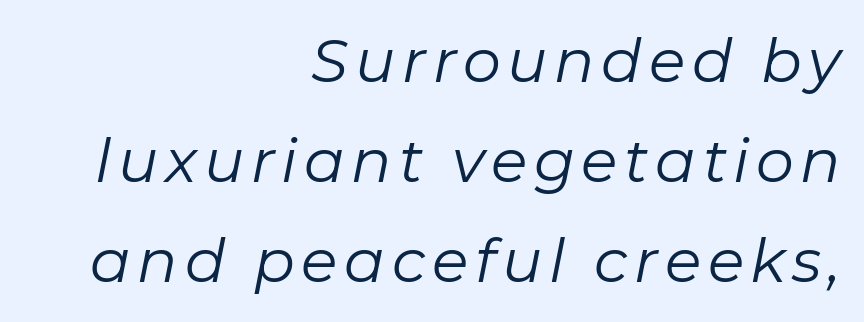
Q: Is the text bold? A: No.
Q: Is the text italic (slanted)? A: Yes, it leans right by about 11 degrees.
Q: Is the text underlined? A: No.
Q: How is the paragraph aligned? A: Right-aligned.
Q: Is the spacing between lines tight, normal or loose? A: Normal.
Q: Width (condensed, normal, or wide)? A: Normal.
Q: Stroke contrast? A: Low.
Q: x-height? A: Medium.
Q: Monospaced? A: No.
